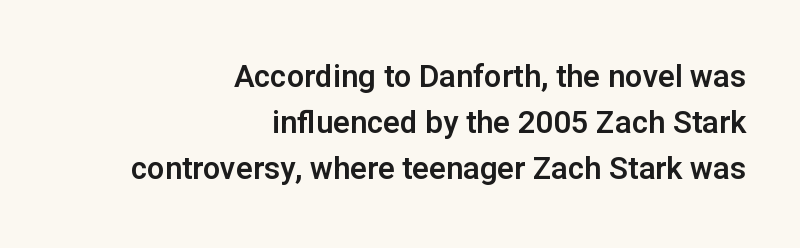
The image shows 31 px sans-serif type, upright; set right-aligned, normal line spacing (1.49x), normal letter spacing, not underlined; low stroke contrast and a medium x-height.
